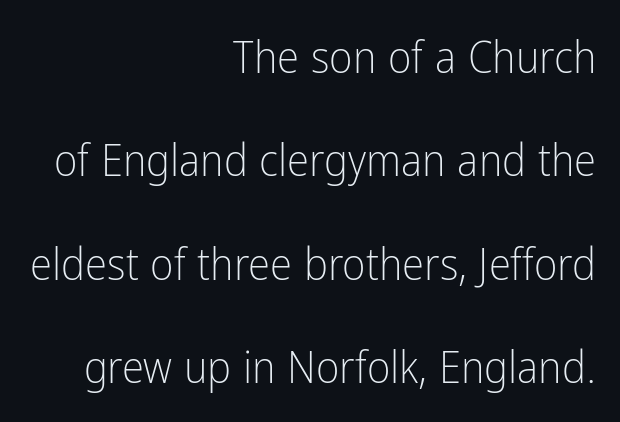
Q: Is the text bold? A: No.
Q: Is the text italic (slanted)? A: No, it is upright.
Q: Is the typeface a serif or a sans-serif typeface? A: Sans-serif.
Q: Is the text underlined? A: No.
Q: How is the paragraph aligned? A: Right-aligned.
Q: Is the spacing between letters normal or unusually wide? A: Normal.
Q: Is the spacing between lines tight, normal or loose? A: Loose.
Q: Width (condensed, normal, or wide)? A: Condensed.
Q: Stroke contrast? A: Low.
Q: x-height? A: Medium.
Q: Monospaced? A: No.
